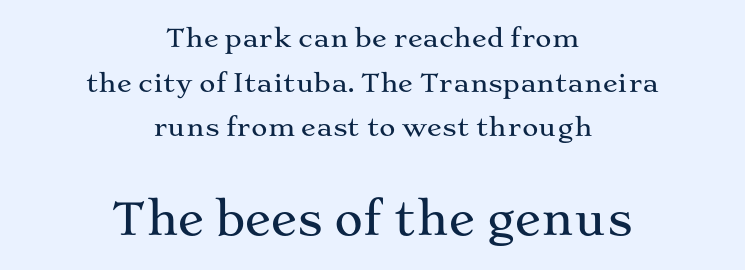
Q: Is the text italic (slanted)? A: No, it is upright.
Q: Is the typeface a serif or a sans-serif typeface? A: Serif.
Q: Is the text underlined? A: No.
Q: How is the paragraph aligned? A: Centered.
Q: Is the spacing between letters normal or unusually wide? A: Normal.
Q: Which block of text is set in a larger size, the first (top) or the second (bottom)? A: The second (bottom) one.
Q: Width (condensed, normal, or wide)? A: Wide.
Q: Stroke contrast? A: Medium.
Q: x-height? A: Medium.
Q: Monospaced? A: No.
